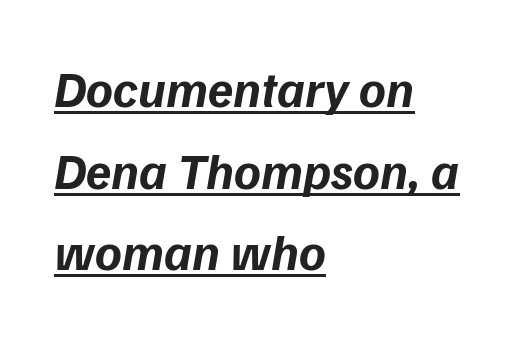
Q: Is the text bold? A: Yes.
Q: Is the typeface a serif or a sans-serif typeface? A: Sans-serif.
Q: Is the text underlined? A: Yes.
Q: How is the paragraph aligned? A: Left-aligned.
Q: Is the spacing between letters normal or unusually wide? A: Normal.
Q: Is the spacing between lines tight, normal or loose? A: Normal.
Q: Width (condensed, normal, or wide)? A: Normal.
Q: Stroke contrast? A: Low.
Q: x-height? A: Medium.
Q: Monospaced? A: No.
